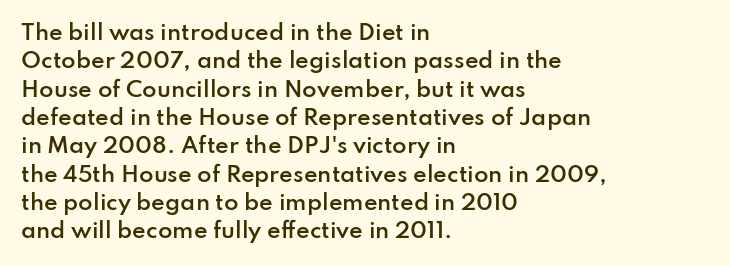
The lines are quadded left. Quick note: not italic, upright. Heft: intermediate — a semibold. Letter spacing: default. Each row of text sits above clean, open space.
